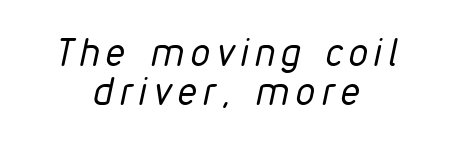
The image shows 38 px regular-weight, condensed type, italic (leaning right); set centered, tight line spacing (1.02x), not underlined; low stroke contrast and a medium x-height.
